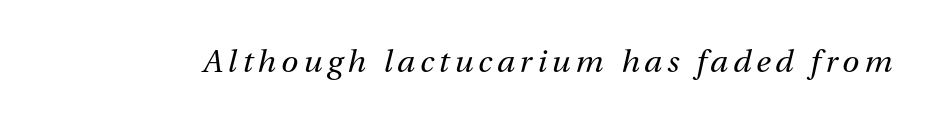
Q: Is the text bold? A: No.
Q: Is the text italic (slanted)? A: Yes, it leans right by about 13 degrees.
Q: Is the text underlined? A: No.
Q: Width (condensed, normal, or wide)? A: Normal.
Q: Stroke contrast? A: Medium.
Q: x-height? A: Medium.
Q: Monospaced? A: No.
